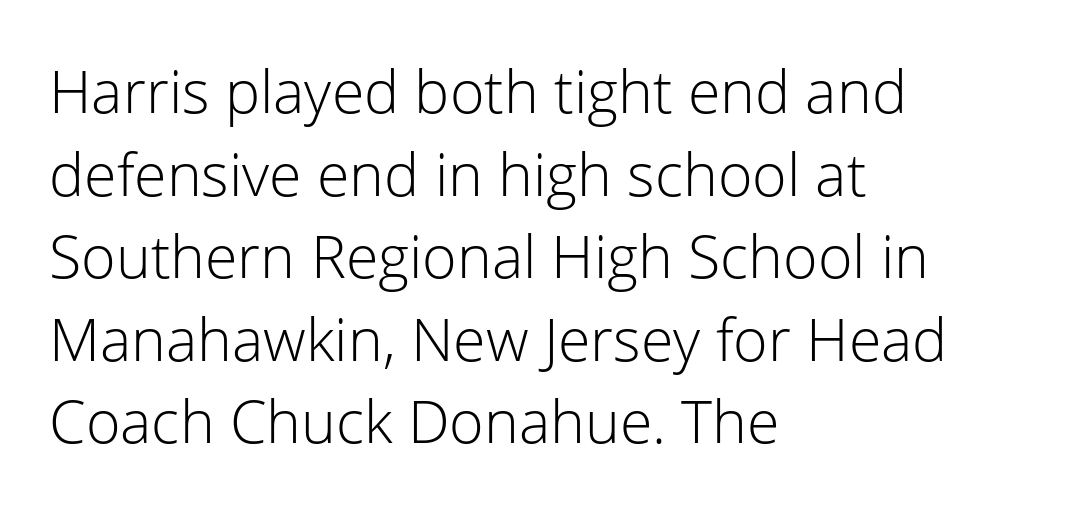
Q: Is the text bold? A: No.
Q: Is the text italic (slanted)? A: No, it is upright.
Q: Is the typeface a serif or a sans-serif typeface? A: Sans-serif.
Q: Is the text underlined? A: No.
Q: How is the paragraph aligned? A: Left-aligned.
Q: Is the spacing between letters normal or unusually wide? A: Normal.
Q: Is the spacing between lines tight, normal or loose? A: Normal.
Q: Width (condensed, normal, or wide)? A: Normal.
Q: Stroke contrast? A: Low.
Q: x-height? A: Medium.
Q: Monospaced? A: No.
